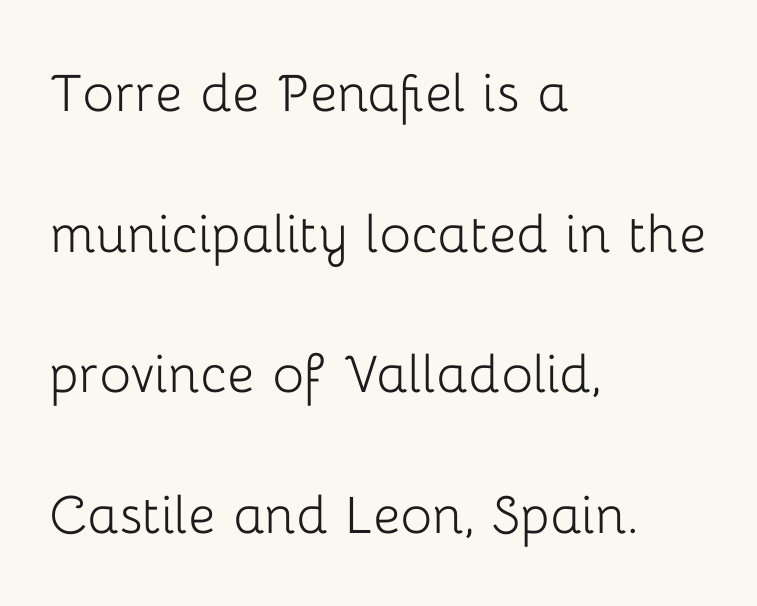
{"serif": "no", "italic": "no", "bold": "no", "weight": "light", "width": "normal", "stroke_contrast": "low", "x_height": "medium", "monospaced": "no", "underline": "no", "align": "left", "line_spacing": "loose", "line_spacing_ratio": 2.13, "letter_spacing": "normal", "letter_spacing_em": 0.0, "glyph_px": 66}
